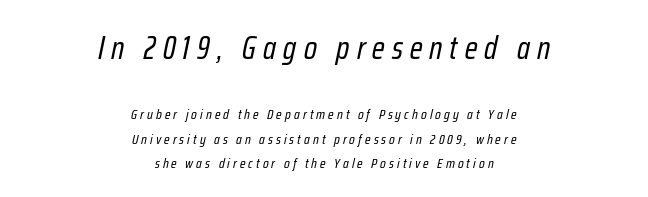
The image shows 32 px regular-weight, condensed type, italic (leaning right); set centered, line spacing 1.74x, unusually wide letter spacing (+0.22 em), not underlined; the first (top) block is 2.29x larger; low stroke contrast and a medium x-height.
